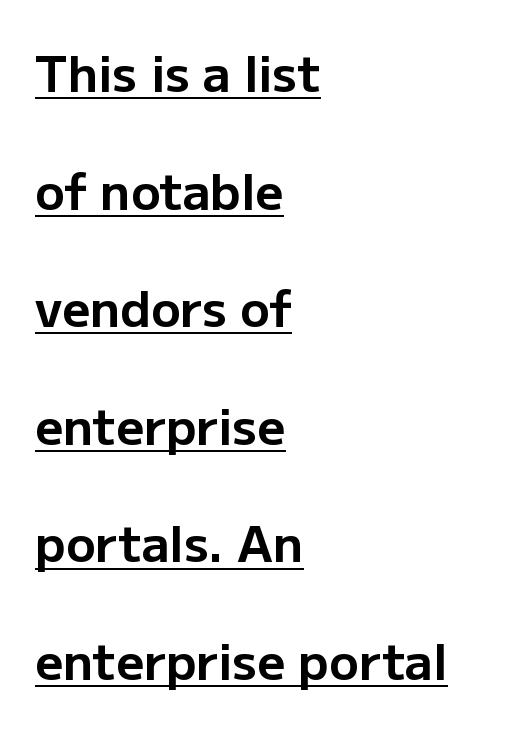
{"serif": "no", "italic": "no", "bold": "yes", "weight": "bold", "width": "normal", "stroke_contrast": "low", "x_height": "medium", "monospaced": "no", "underline": "yes", "align": "left", "line_spacing": "loose", "line_spacing_ratio": 2.4, "letter_spacing": "normal", "letter_spacing_em": 0.0, "glyph_px": 49}
